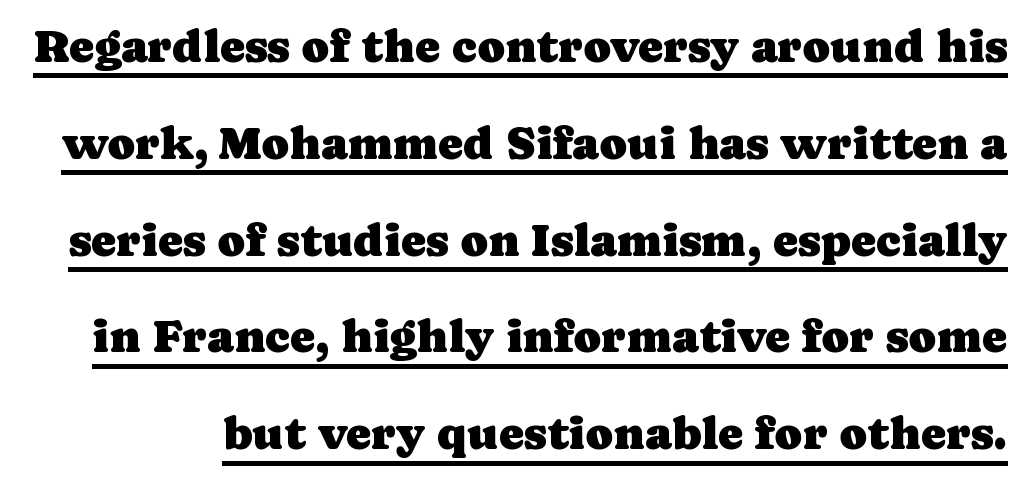
These lines are rendered in a variable-pitch font. One glance says open: line gaps are wider than usual. Each word holds together tightly as a unit, with standard inter-letter gaps. This rendering features underlined lettering. Tall strokes in this sample are plumb rather than angled. The glyphs in this specimen are seriffed.
